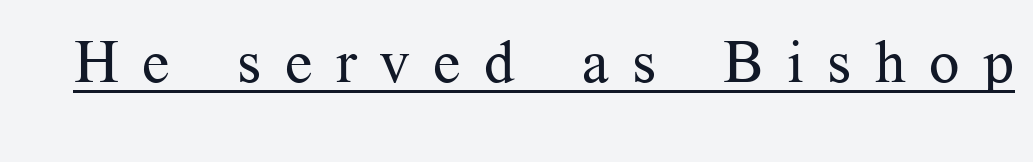
The image shows 60 px regular-weight serif type, upright; set unusually wide letter spacing (+0.39 em), underlined; medium stroke contrast and a medium x-height.
